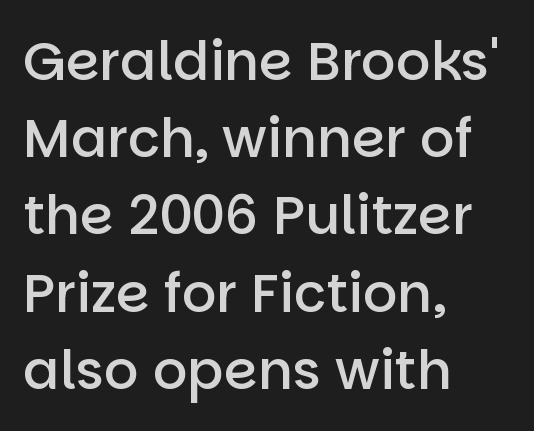
{"serif": "no", "italic": "no", "bold": "semi", "weight": "semibold", "width": "normal", "stroke_contrast": "low", "x_height": "large", "monospaced": "no", "underline": "no", "align": "left", "line_spacing": "normal", "line_spacing_ratio": 1.43, "letter_spacing": "normal", "letter_spacing_em": 0.0, "glyph_px": 54}
